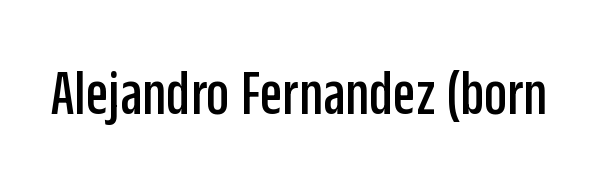
Is this a fixed-width face? No — the glyphs have proportional, varying widths. Underlining? Definitely not there. In terms of posture, this sample is upright. The face used here is rendered with its standard letterfit. The glyphs in this specimen are sans serif.
